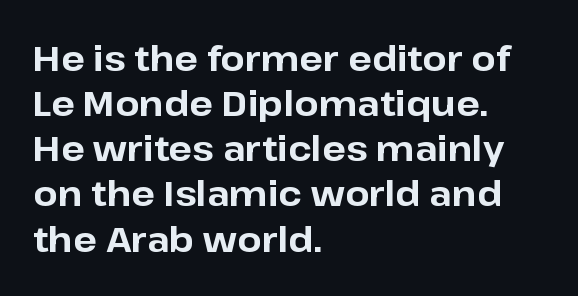
{"serif": "no", "italic": "no", "bold": "yes", "weight": "bold", "width": "normal", "stroke_contrast": "low", "x_height": "medium", "monospaced": "no", "underline": "no", "align": "left", "line_spacing": "normal", "line_spacing_ratio": 1.29, "letter_spacing": "normal", "letter_spacing_em": 0.0, "glyph_px": 35}
